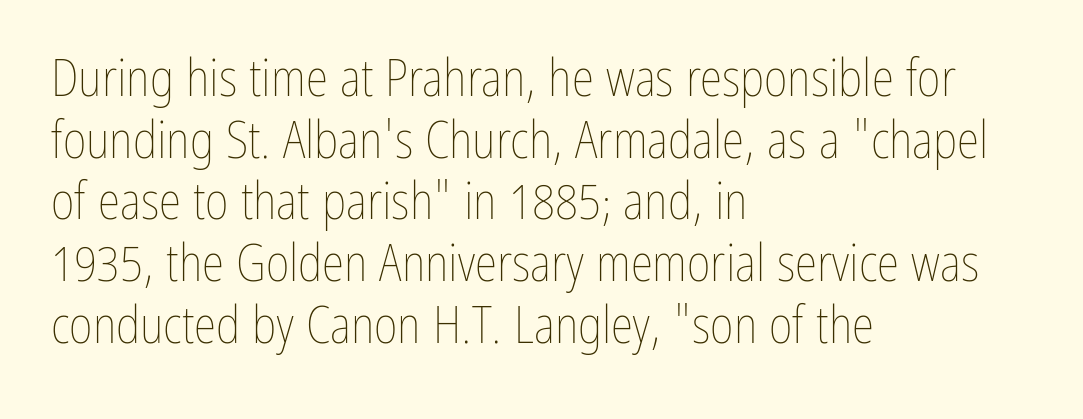
Tall strokes in this sample are plumb rather than angled. Each letter keeps its own natural width here, so spacing adapts to shape. Is the type heavy? It reads as light-to-regular instead. Teacher's note: observe the even left margin — that is flush-left alignment.
